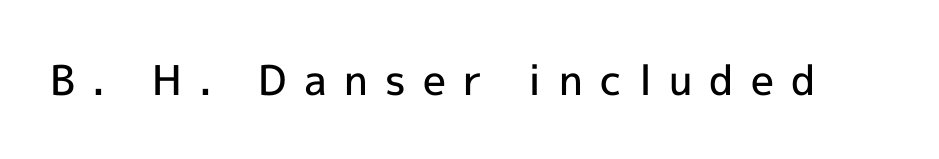
In terms of letterform style, serifs are entirely absent. Check under the words: just untouched page. These lines carry some extra weight — a demibold, not a full bold. Each word looks stretched out because of the extra space between its letters.
